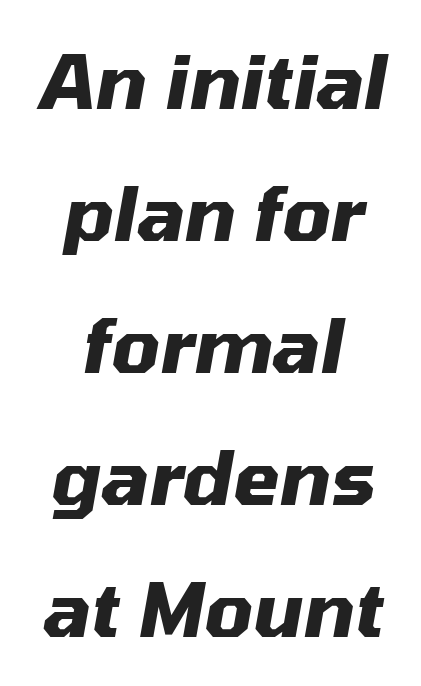
The image shows 75 px heavy type, italic (leaning right); set centered, line spacing 1.76x, normal letter spacing, not underlined; medium stroke contrast and a medium x-height.
